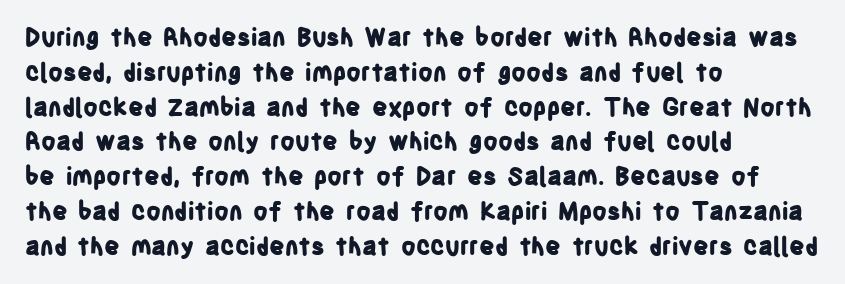
{"italic": "no", "bold": "yes", "underline": "no", "align": "left", "line_spacing": "normal", "line_spacing_ratio": 1.45, "letter_spacing": "normal", "letter_spacing_em": 0.0, "glyph_px": 24}
